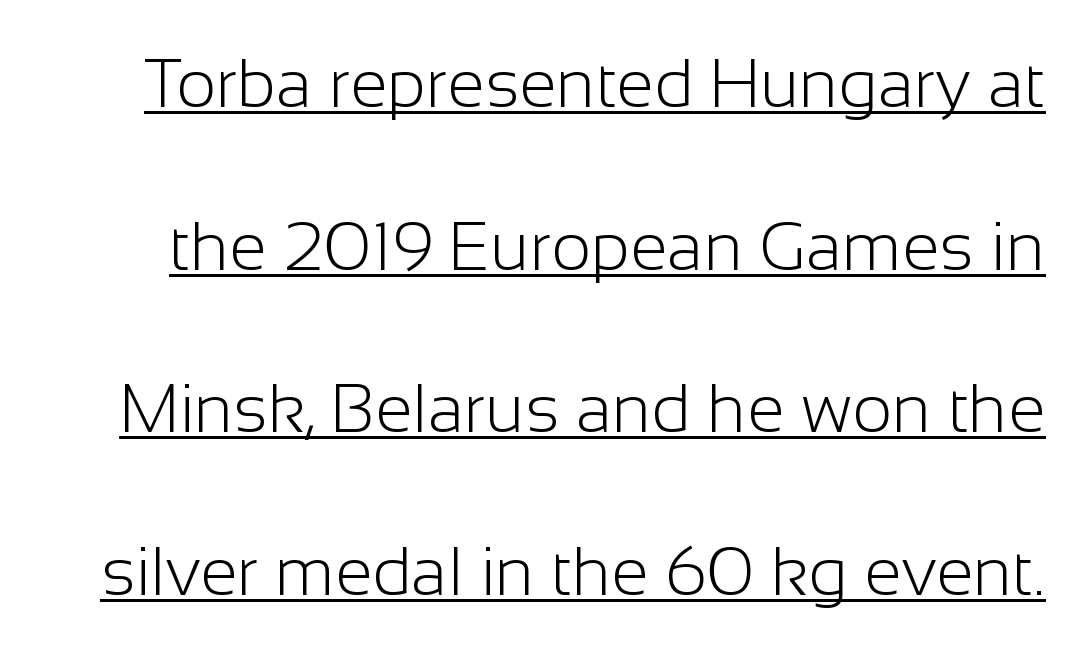
The image shows 68 px light sans-serif type, upright; set loose line spacing (2.39x), normal letter spacing, underlined; low stroke contrast and a medium x-height.
